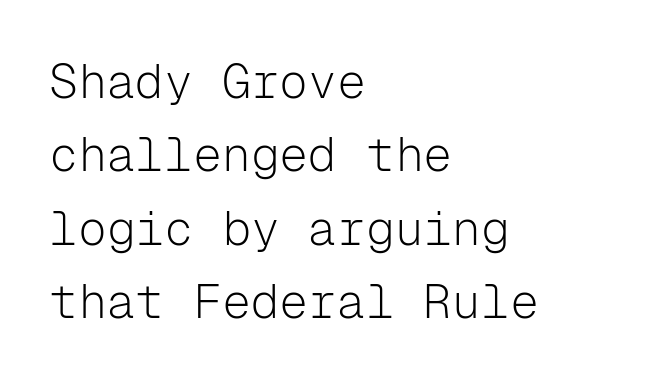
Q: Is the text bold? A: No.
Q: Is the text italic (slanted)? A: No, it is upright.
Q: Is the typeface a serif or a sans-serif typeface? A: Sans-serif.
Q: Is the text underlined? A: No.
Q: How is the paragraph aligned? A: Left-aligned.
Q: Is the spacing between letters normal or unusually wide? A: Normal.
Q: Is the spacing between lines tight, normal or loose? A: Normal.
Q: Width (condensed, normal, or wide)? A: Normal.
Q: Stroke contrast? A: Low.
Q: x-height? A: Medium.
Q: Monospaced? A: Yes.
